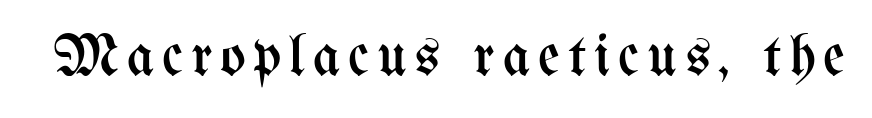
The image shows 60 px regular-weight, condensed type, upright; set not underlined; medium stroke contrast and a medium x-height.
